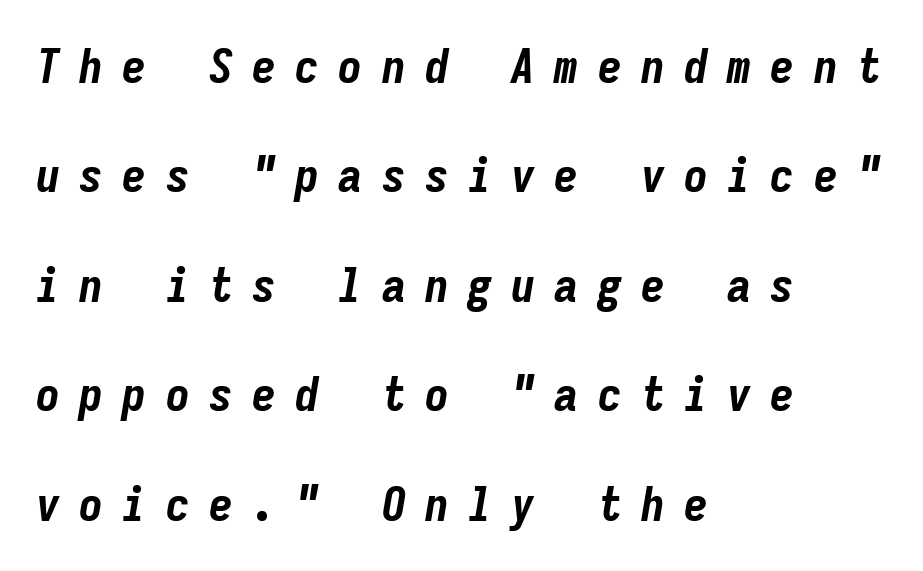
Q: Is the text bold? A: Yes.
Q: Is the text italic (slanted)? A: Yes, it leans right by about 9 degrees.
Q: Is the text underlined? A: No.
Q: How is the paragraph aligned? A: Left-aligned.
Q: Is the spacing between letters normal or unusually wide? A: Unusually wide.
Q: Is the spacing between lines tight, normal or loose? A: Loose.
Q: Width (condensed, normal, or wide)? A: Condensed.
Q: Stroke contrast? A: Low.
Q: x-height? A: Medium.
Q: Monospaced? A: Yes.
